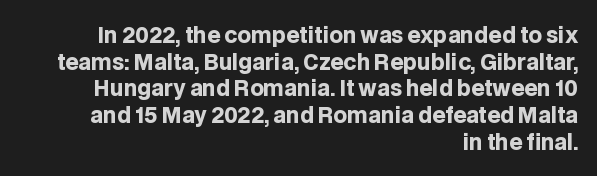
The rows are spaced the way most documents space them. This is the regular roman posture of the typeface. Bare-footed words on every line. Compared with typical body copy, the letter spacing here is the same. A dark, heavy texture on the line: the type is bold.
